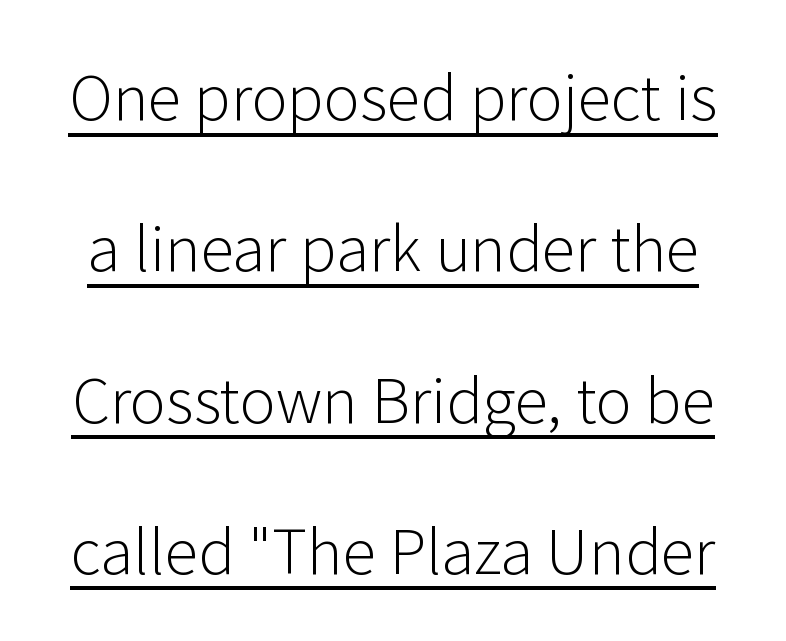
Q: Is the text bold? A: No.
Q: Is the text italic (slanted)? A: No, it is upright.
Q: Is the typeface a serif or a sans-serif typeface? A: Sans-serif.
Q: Is the text underlined? A: Yes.
Q: Is the spacing between letters normal or unusually wide? A: Normal.
Q: Is the spacing between lines tight, normal or loose? A: Loose.
Q: Width (condensed, normal, or wide)? A: Normal.
Q: Stroke contrast? A: Low.
Q: x-height? A: Medium.
Q: Monospaced? A: No.
